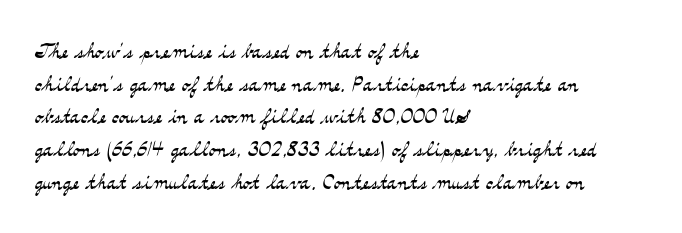
What stands out about the letter spacing? Nothing — it is the standard amount. This is not heavy type; no bold has been used. Just letters on the line, the space beneath them empty. This rendering uses left alignment, leaving the right contour irregular.
